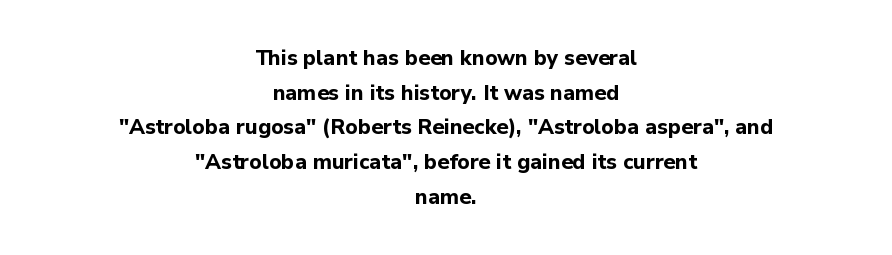
Inter-character spacing is left at the font's built-in metrics. Set as a true bold cut, around the 700 mark. The rag falls on both sides of this text block equally. Honestly, the row spacing looks completely unremarkable. Characters remain perfectly vertical along every line.
